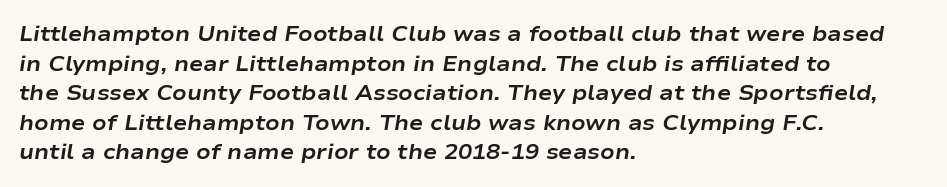
Words appear dense and cohesive because spacing is normal. The axis of the letterforms is tilted away from vertical. Left-aligned paragraph, ragged on the right. The rendering uses a bold face; every stroke is thick and dark.
